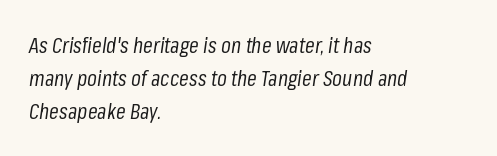
One glance says typical: line gaps are just what's usual. Stems and bowls with no extra thickness — not bold. Short note: letters normally spaced. Plain, unruled lines of type.
